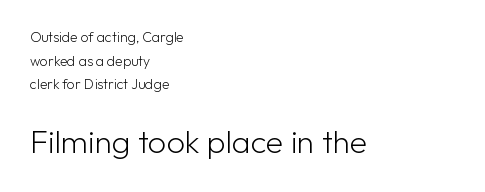
Q: Is the text bold? A: No.
Q: Is the text italic (slanted)? A: No, it is upright.
Q: Is the typeface a serif or a sans-serif typeface? A: Sans-serif.
Q: Is the text underlined? A: No.
Q: How is the paragraph aligned? A: Left-aligned.
Q: Is the spacing between letters normal or unusually wide? A: Normal.
Q: Is the spacing between lines tight, normal or loose? A: Normal.
Q: Which block of text is set in a larger size, the first (top) or the second (bottom)? A: The second (bottom) one.
Q: Width (condensed, normal, or wide)? A: Normal.
Q: Stroke contrast? A: Low.
Q: x-height? A: Medium.
Q: Monospaced? A: No.
